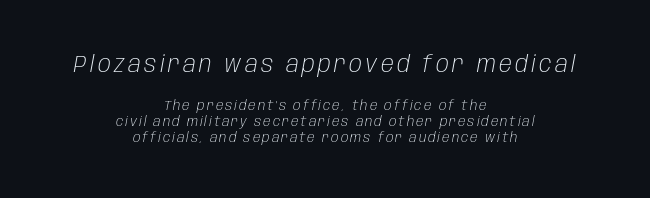
{"italic": "yes", "lean": "right", "slant_degrees": 10, "bold": "no", "underline": "no", "align": "center", "line_spacing": "tight", "line_spacing_ratio": 1.13, "larger_block": "first", "size_ratio": 1.71, "glyph_px": 24}
